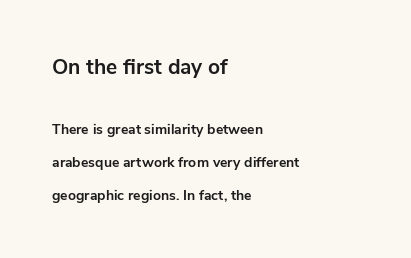
The image shows 21 px bold type, upright; set left-aligned, loose line spacing (2.38x), normal letter spacing, not underlined; the first (top) block is 1.5x larger.
